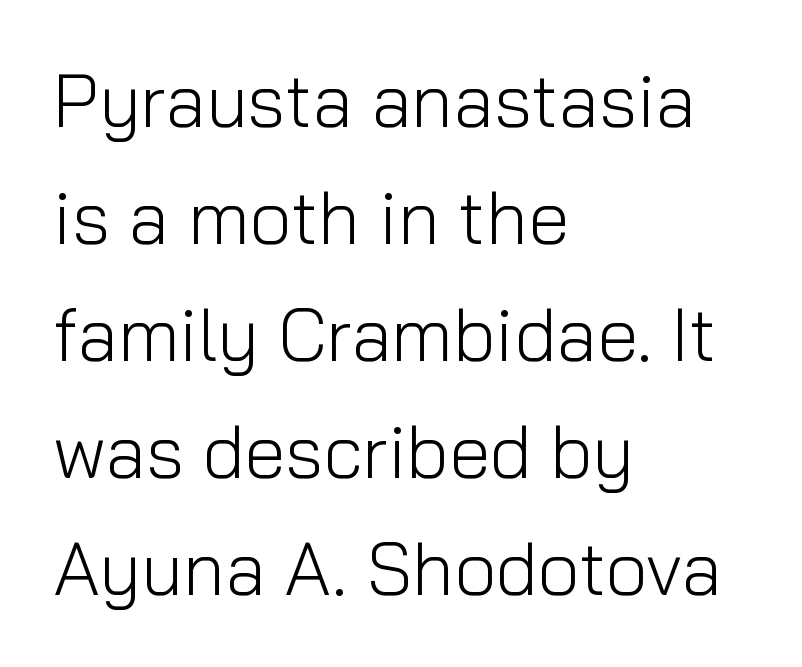
Q: Is the text bold? A: No.
Q: Is the text italic (slanted)? A: No, it is upright.
Q: Is the typeface a serif or a sans-serif typeface? A: Sans-serif.
Q: Is the text underlined? A: No.
Q: How is the paragraph aligned? A: Left-aligned.
Q: Is the spacing between letters normal or unusually wide? A: Normal.
Q: Is the spacing between lines tight, normal or loose? A: Normal.
Q: Width (condensed, normal, or wide)? A: Normal.
Q: Stroke contrast? A: Low.
Q: x-height? A: Medium.
Q: Monospaced? A: No.
